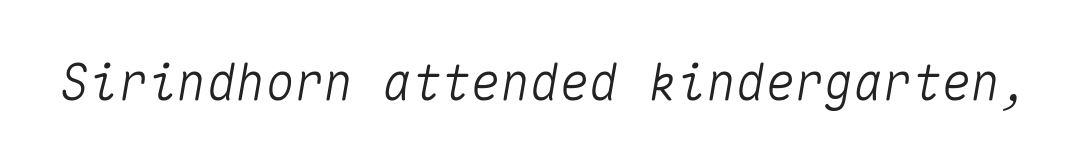
{"italic": "yes", "lean": "right", "slant_degrees": 10, "width": "normal", "stroke_contrast": "medium", "x_height": "medium", "monospaced": "yes", "underline": "no", "letter_spacing": "normal", "letter_spacing_em": 0.0, "glyph_px": 49}
